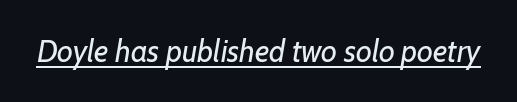
Q: Is the text bold? A: No.
Q: Is the text italic (slanted)? A: Yes, it leans right by about 7 degrees.
Q: Is the text underlined? A: Yes.
Q: Is the spacing between letters normal or unusually wide? A: Normal.
Q: Width (condensed, normal, or wide)? A: Normal.
Q: Stroke contrast? A: Low.
Q: x-height? A: Medium.
Q: Monospaced? A: No.
